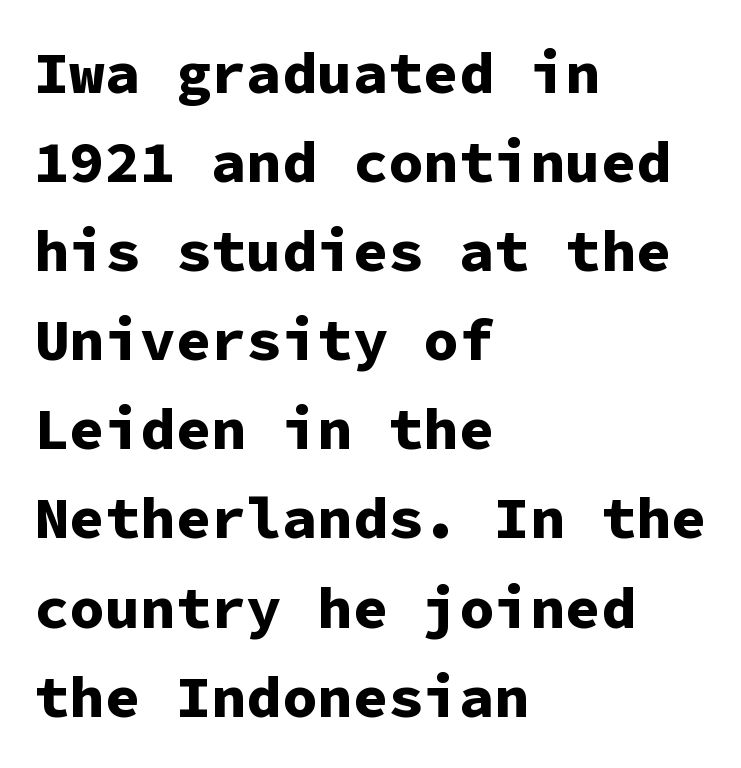
Q: Is the text bold? A: Yes.
Q: Is the text italic (slanted)? A: No, it is upright.
Q: Is the typeface a serif or a sans-serif typeface? A: Sans-serif.
Q: Is the text underlined? A: No.
Q: How is the paragraph aligned? A: Left-aligned.
Q: Is the spacing between letters normal or unusually wide? A: Normal.
Q: Is the spacing between lines tight, normal or loose? A: Normal.
Q: Width (condensed, normal, or wide)? A: Normal.
Q: Stroke contrast? A: Low.
Q: x-height? A: Medium.
Q: Monospaced? A: Yes.
